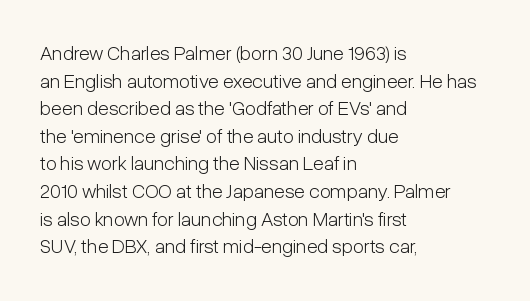
The image shows 20 px text type, upright; set left-aligned, normal line spacing (1.38x), normal letter spacing, not underlined.
